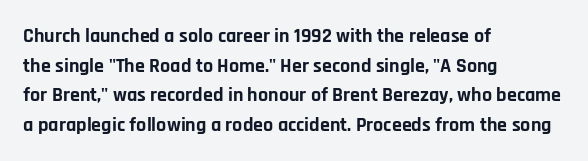
The image shows 20 px bold type, upright; set left-aligned, normal line spacing (1.48x), normal letter spacing, not underlined.
